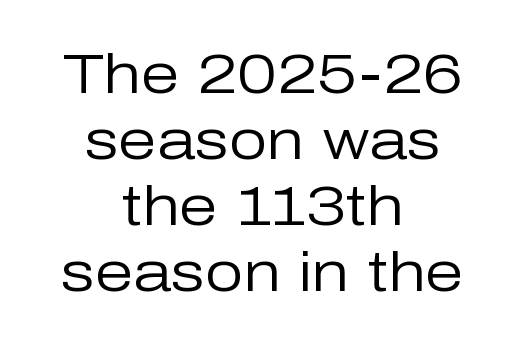
This sample has the flowing, uneven cadence of proportional lettering. What kind of face is this? One without serifs — a sans. Tall strokes in this sample are plumb rather than angled. A typesetter would call this zero additional tracking. Which margin do the lines hug? Neither — every line sits in the middle.
